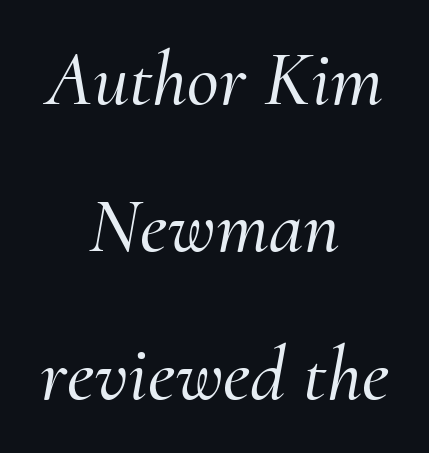
{"serif": "yes", "italic": "yes", "lean": "right", "slant_degrees": 10, "width": "normal", "stroke_contrast": "medium", "x_height": "small", "monospaced": "no", "underline": "no", "align": "center", "line_spacing_ratio": 1.89, "letter_spacing": "normal", "letter_spacing_em": 0.0, "glyph_px": 78}
